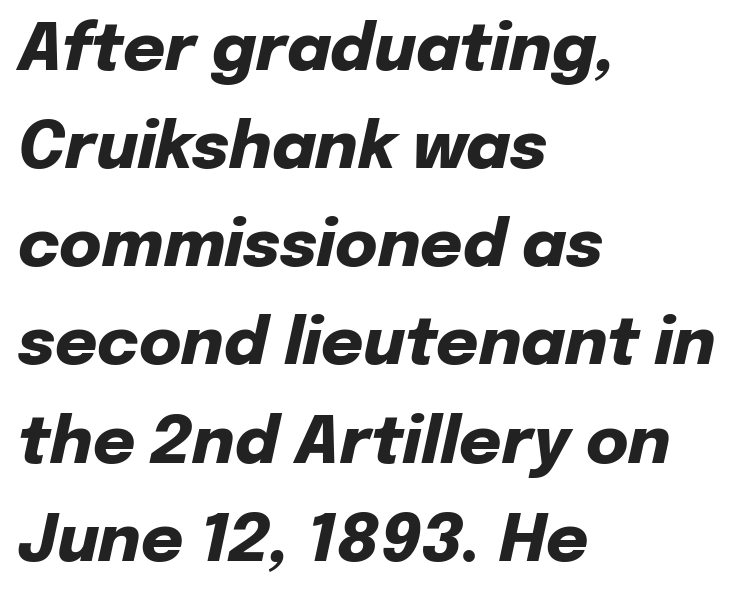
{"italic": "yes", "lean": "right", "slant_degrees": 12, "bold": "yes", "weight": "heavy", "width": "normal", "stroke_contrast": "low", "x_height": "medium", "monospaced": "no", "underline": "no", "align": "left", "line_spacing": "normal", "line_spacing_ratio": 1.51, "letter_spacing": "normal", "letter_spacing_em": 0.0, "glyph_px": 65}
